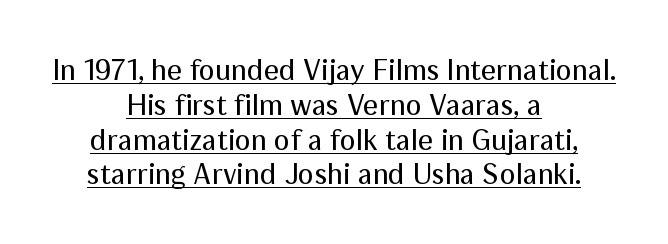
The image shows 30 px regular-weight sans-serif type, upright; set centered, line spacing 1.16x, normal letter spacing, underlined; medium stroke contrast and a medium x-height.
